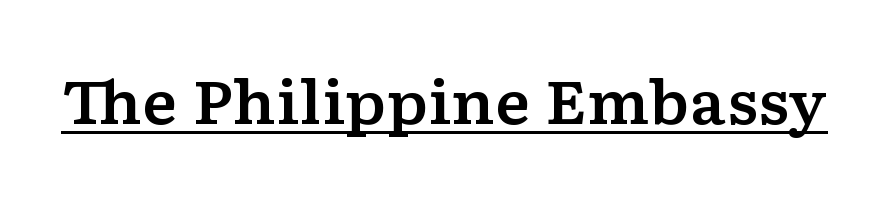
Each line of the rendering has a horizontal stroke beneath the glyphs. Style check: upright. The face used here is proportionally spaced, like ordinary book or web type. Each letter's strokes conclude with small projecting serifs.
